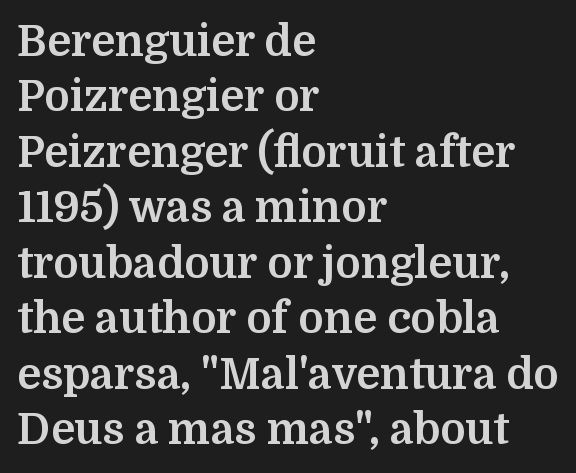
The image shows 43 px bold serif type, upright; set left-aligned, normal line spacing (1.29x), normal letter spacing, not underlined; medium stroke contrast and a medium x-height.
